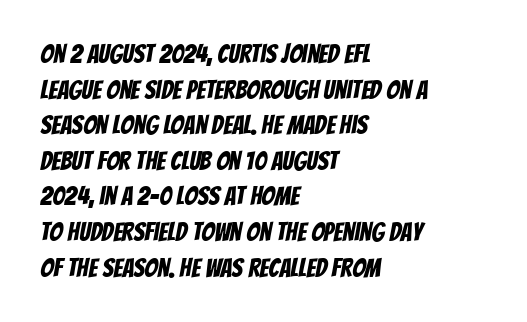
{"underline": "no", "align": "left", "line_spacing": "normal", "line_spacing_ratio": 1.37, "letter_spacing": "normal", "letter_spacing_em": 0.0, "glyph_px": 26}
